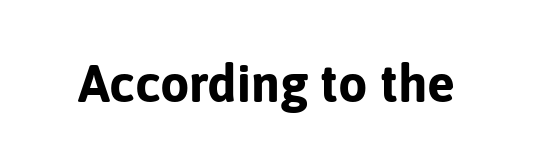
Q: Is the text bold? A: Yes.
Q: Is the text italic (slanted)? A: No, it is upright.
Q: Is the typeface a serif or a sans-serif typeface? A: Sans-serif.
Q: Is the text underlined? A: No.
Q: Is the spacing between letters normal or unusually wide? A: Normal.
Q: Width (condensed, normal, or wide)? A: Normal.
Q: Stroke contrast? A: Low.
Q: x-height? A: Medium.
Q: Monospaced? A: No.
